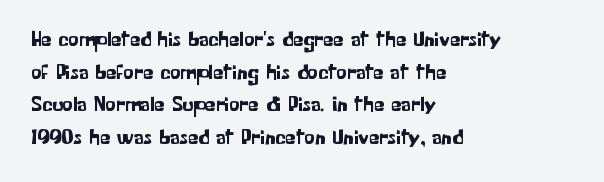
{"italic": "no", "underline": "no", "align": "left", "line_spacing": "normal", "line_spacing_ratio": 1.55, "letter_spacing": "normal", "letter_spacing_em": 0.0, "glyph_px": 21}
